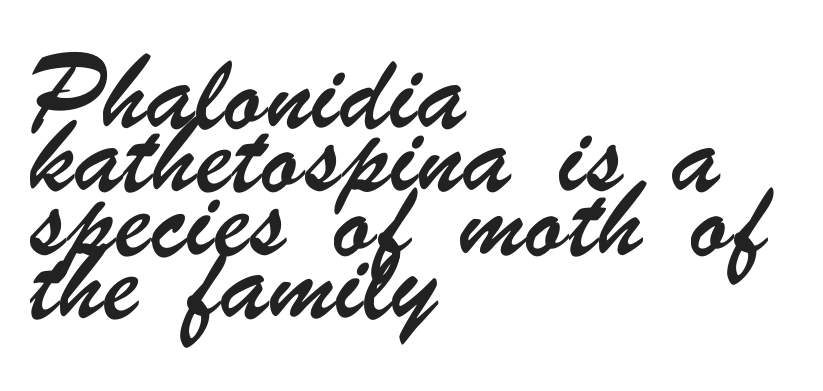
The paragraph has a hard left edge and a soft right edge. Note the varied advance widths — an 'i' is clearly narrower than an 'm'. Look at the tracking — it's just the regular setting, nothing added. Does the leading feel generous? No, just average. Regarding serifs, this sample does without them.
